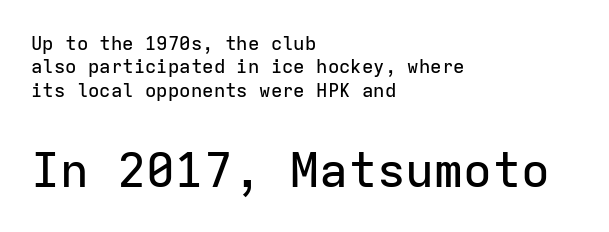
{"serif": "no", "italic": "no", "width": "normal", "stroke_contrast": "low", "x_height": "medium", "monospaced": "yes", "underline": "no", "align": "left", "line_spacing_ratio": 1.23, "letter_spacing": "normal", "letter_spacing_em": 0.0, "larger_block": "second", "size_ratio": 2.53, "glyph_px": 48}
